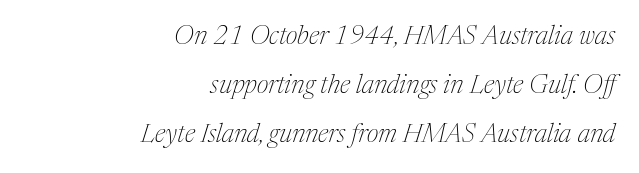
Q: Is the text bold? A: No.
Q: Is the text italic (slanted)? A: Yes, it leans right by about 17 degrees.
Q: Is the text underlined? A: No.
Q: How is the paragraph aligned? A: Right-aligned.
Q: Is the spacing between letters normal or unusually wide? A: Normal.
